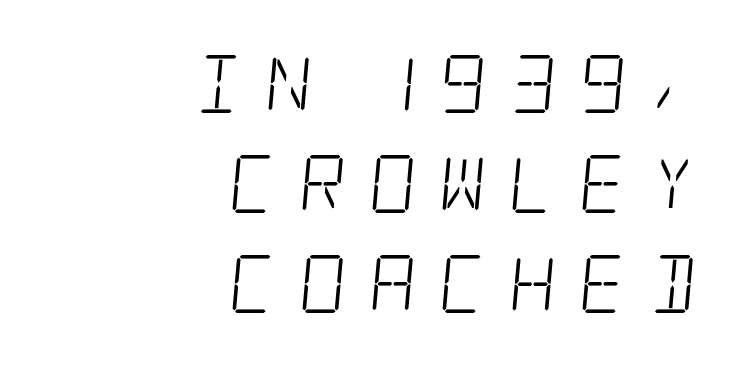
Q: Is the text bold? A: No.
Q: Is the typeface a serif or a sans-serif typeface? A: Serif.
Q: Is the text underlined? A: No.
Q: How is the paragraph aligned? A: Right-aligned.
Q: Is the spacing between letters normal or unusually wide? A: Unusually wide.
Q: Width (condensed, normal, or wide)? A: Condensed.
Q: Stroke contrast? A: Low.
Q: x-height? A: Large.
